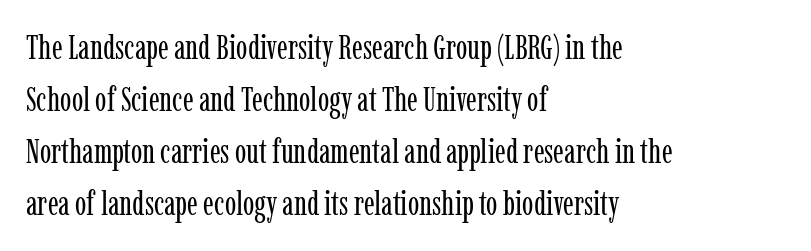
{"serif": "yes", "italic": "no", "bold": "no", "weight": "regular", "width": "condensed", "stroke_contrast": "low", "x_height": "medium", "monospaced": "no", "underline": "no", "align": "left", "line_spacing": "normal", "line_spacing_ratio": 1.53, "letter_spacing": "normal", "letter_spacing_em": 0.0, "glyph_px": 34}
